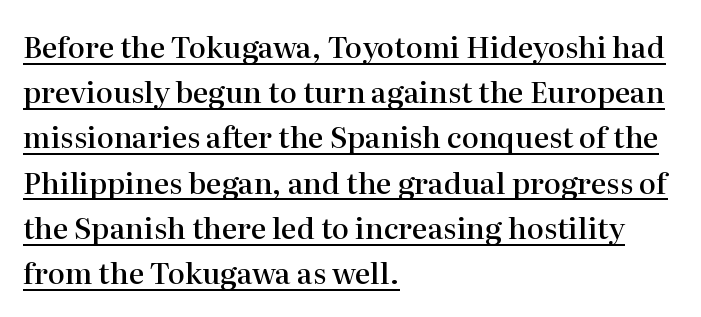
Q: Is the text bold? A: Semi-bold.
Q: Is the text italic (slanted)? A: No, it is upright.
Q: Is the typeface a serif or a sans-serif typeface? A: Serif.
Q: Is the text underlined? A: Yes.
Q: How is the paragraph aligned? A: Left-aligned.
Q: Is the spacing between letters normal or unusually wide? A: Normal.
Q: Is the spacing between lines tight, normal or loose? A: Normal.
Q: Width (condensed, normal, or wide)? A: Normal.
Q: Stroke contrast? A: High.
Q: x-height? A: Medium.
Q: Monospaced? A: No.
